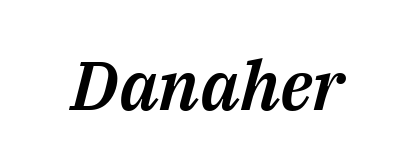
The image shows 69 px text type, italic (leaning right); set normal letter spacing, not underlined; medium stroke contrast and a medium x-height.
